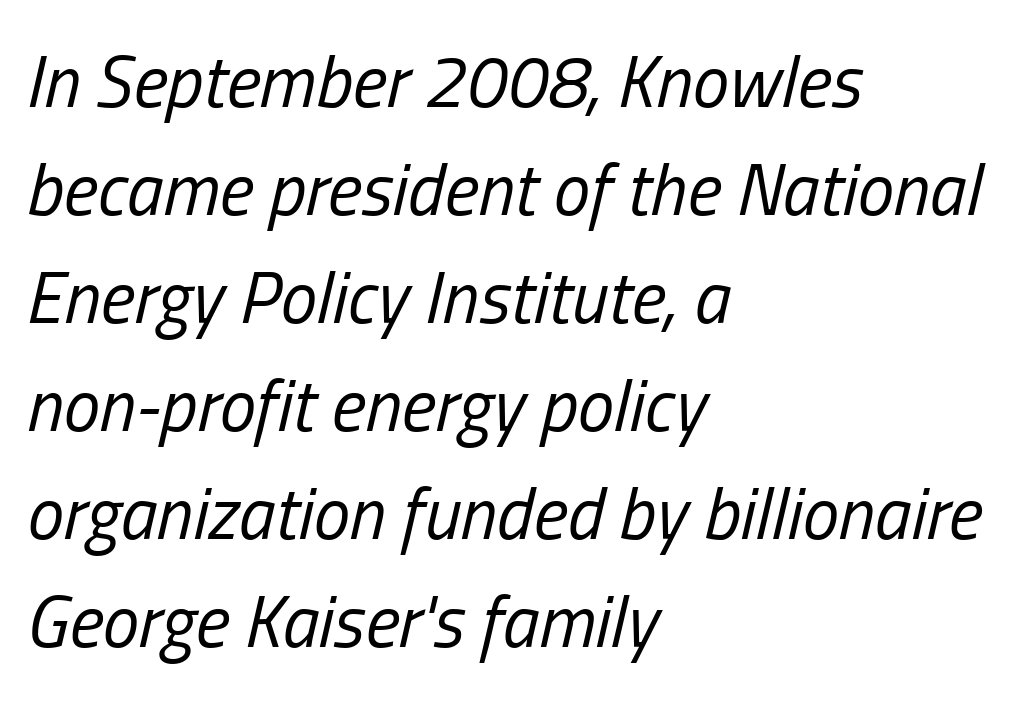
The image shows 73 px regular-weight, condensed type, italic (leaning right); set left-aligned, normal line spacing (1.48x), normal letter spacing, not underlined; low stroke contrast and a medium x-height.
